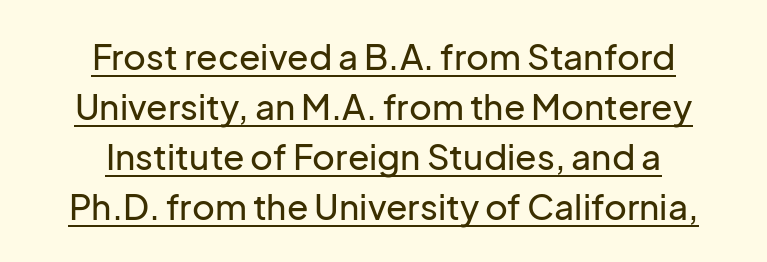
The image shows 35 px sans-serif type, upright; set centered, normal line spacing (1.43x), normal letter spacing, underlined; low stroke contrast and a medium x-height.
